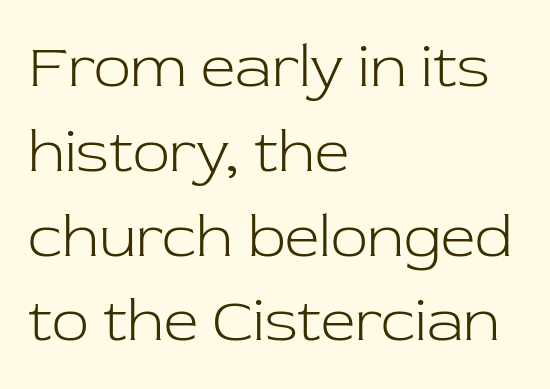
{"serif": "yes", "italic": "no", "bold": "no", "weight": "light", "width": "normal", "stroke_contrast": "low", "x_height": "medium", "monospaced": "no", "underline": "no", "align": "left", "line_spacing": "normal", "line_spacing_ratio": 1.39, "letter_spacing": "normal", "letter_spacing_em": 0.0, "glyph_px": 61}
